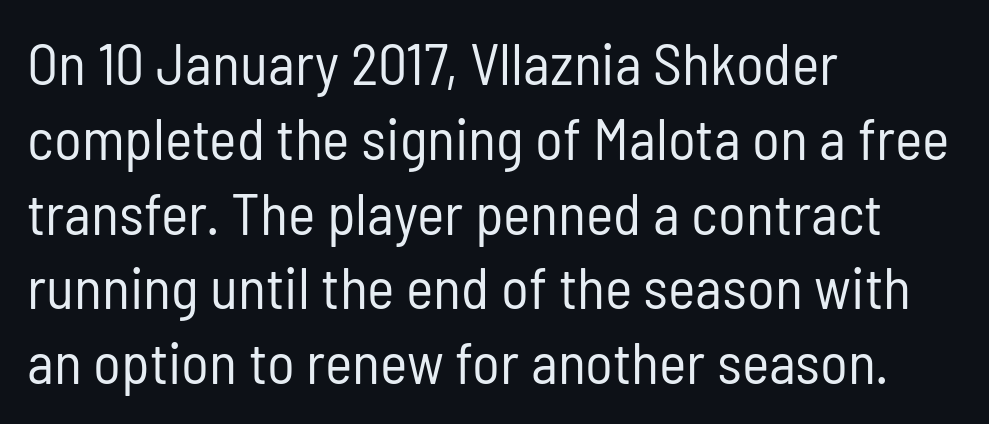
Q: Is the text bold? A: No.
Q: Is the text italic (slanted)? A: No, it is upright.
Q: Is the typeface a serif or a sans-serif typeface? A: Sans-serif.
Q: Is the text underlined? A: No.
Q: How is the paragraph aligned? A: Left-aligned.
Q: Is the spacing between letters normal or unusually wide? A: Normal.
Q: Is the spacing between lines tight, normal or loose? A: Normal.
Q: Width (condensed, normal, or wide)? A: Condensed.
Q: Stroke contrast? A: Low.
Q: x-height? A: Medium.
Q: Monospaced? A: No.
